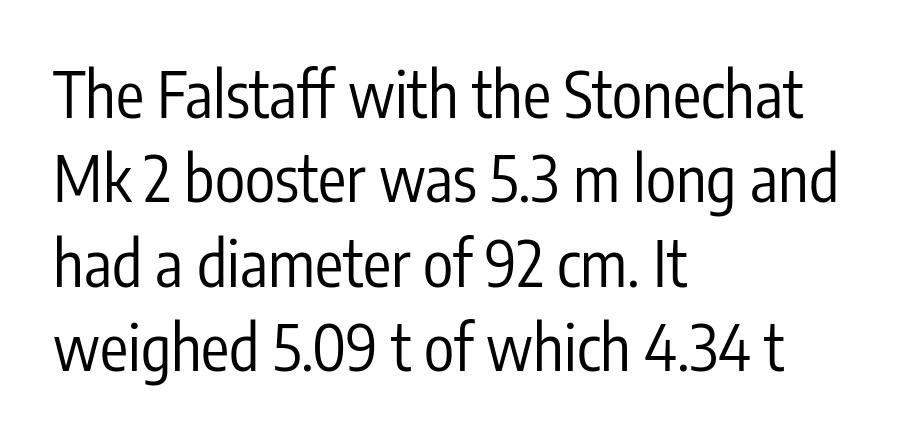
Q: Is the text bold? A: No.
Q: Is the text italic (slanted)? A: No, it is upright.
Q: Is the typeface a serif or a sans-serif typeface? A: Sans-serif.
Q: Is the text underlined? A: No.
Q: How is the paragraph aligned? A: Left-aligned.
Q: Is the spacing between letters normal or unusually wide? A: Normal.
Q: Is the spacing between lines tight, normal or loose? A: Normal.
Q: Width (condensed, normal, or wide)? A: Condensed.
Q: Stroke contrast? A: Low.
Q: x-height? A: Medium.
Q: Monospaced? A: No.
